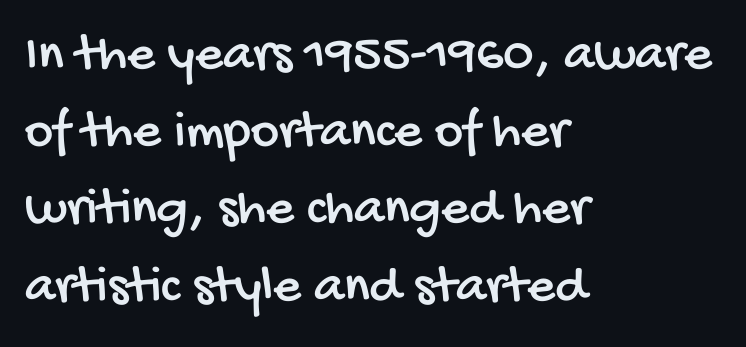
{"serif": "no", "width": "condensed", "stroke_contrast": "low", "x_height": "large", "monospaced": "no", "underline": "no", "align": "left", "line_spacing": "normal", "line_spacing_ratio": 1.43, "letter_spacing": "normal", "letter_spacing_em": 0.0, "glyph_px": 54}
